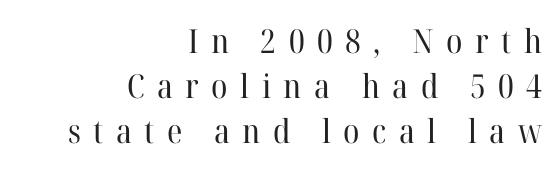
{"serif": "yes", "italic": "no", "bold": "no", "weight": "regular", "width": "normal", "stroke_contrast": "high", "x_height": "medium", "monospaced": "no", "underline": "no", "align": "right", "line_spacing": "normal", "line_spacing_ratio": 1.37, "letter_spacing": "wide", "letter_spacing_em": 0.38, "glyph_px": 33}
